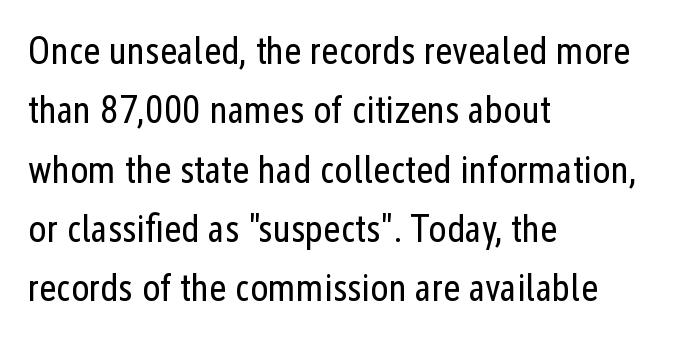
Q: Is the text bold? A: No.
Q: Is the text italic (slanted)? A: No, it is upright.
Q: Is the typeface a serif or a sans-serif typeface? A: Sans-serif.
Q: Is the text underlined? A: No.
Q: How is the paragraph aligned? A: Left-aligned.
Q: Is the spacing between letters normal or unusually wide? A: Normal.
Q: Is the spacing between lines tight, normal or loose? A: Normal.
Q: Width (condensed, normal, or wide)? A: Condensed.
Q: Stroke contrast? A: Low.
Q: x-height? A: Medium.
Q: Monospaced? A: No.
